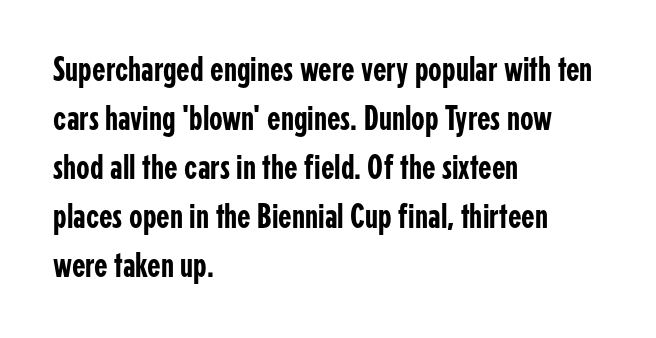
The rendering uses a moderate line-height, typical for paragraphs. Nothing unusual about the tracking: characters are spaced as the font intends. Only glyphs here, with clear space below each row. These lines are composed in type without serifs.
